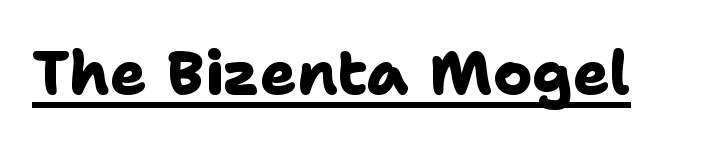
Q: Is the text bold? A: Yes.
Q: Is the typeface a serif or a sans-serif typeface? A: Sans-serif.
Q: Is the text underlined? A: Yes.
Q: Is the spacing between letters normal or unusually wide? A: Normal.
Q: Width (condensed, normal, or wide)? A: Normal.
Q: Stroke contrast? A: Low.
Q: x-height? A: Medium.
Q: Monospaced? A: No.
